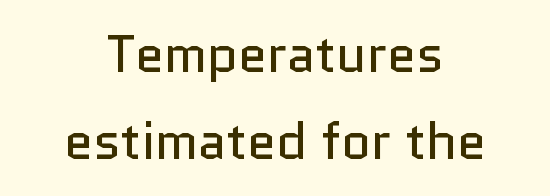
The image shows 52 px regular-weight sans-serif type, upright; set centered, normal line spacing (1.68x), normal letter spacing, not underlined; low stroke contrast and a medium x-height.
